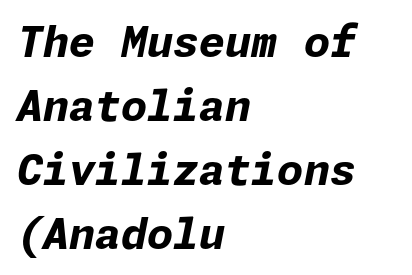
{"italic": "yes", "lean": "right", "slant_degrees": 11, "bold": "yes", "weight": "bold", "width": "normal", "stroke_contrast": "low", "x_height": "medium", "underline": "no", "align": "left", "line_spacing": "normal", "line_spacing_ratio": 1.52, "letter_spacing": "normal", "letter_spacing_em": 0.0, "glyph_px": 42}
